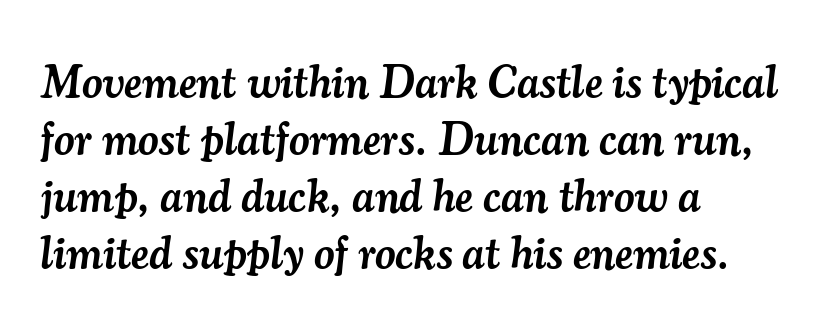
Q: Is the text bold? A: Semi-bold.
Q: Is the text italic (slanted)? A: Yes, it leans right by about 7 degrees.
Q: Is the typeface a serif or a sans-serif typeface? A: Serif.
Q: Is the text underlined? A: No.
Q: How is the paragraph aligned? A: Left-aligned.
Q: Is the spacing between letters normal or unusually wide? A: Normal.
Q: Is the spacing between lines tight, normal or loose? A: Normal.
Q: Width (condensed, normal, or wide)? A: Normal.
Q: Stroke contrast? A: Medium.
Q: x-height? A: Small.
Q: Monospaced? A: No.
